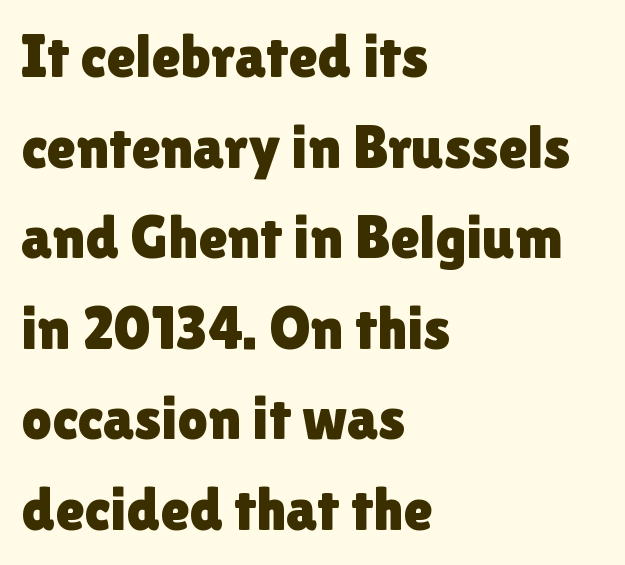
{"serif": "no", "italic": "no", "width": "normal", "x_height": "medium", "monospaced": "no", "underline": "no", "align": "left", "line_spacing": "normal", "line_spacing_ratio": 1.51, "letter_spacing": "normal", "letter_spacing_em": 0.0, "glyph_px": 60}
